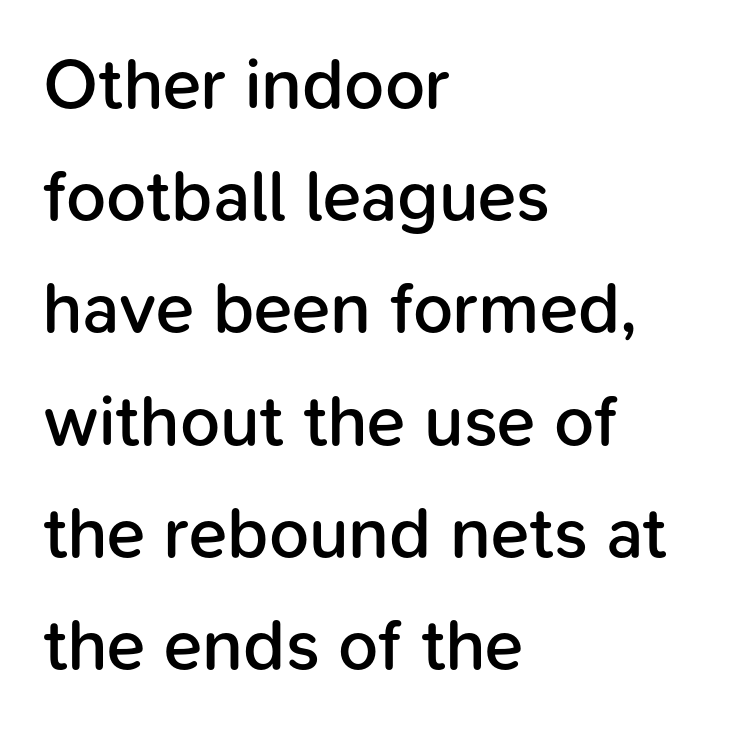
{"serif": "no", "italic": "no", "bold": "semi", "weight": "semibold", "width": "normal", "stroke_contrast": "low", "x_height": "medium", "monospaced": "no", "underline": "no", "align": "left", "line_spacing": "normal", "line_spacing_ratio": 1.58, "letter_spacing": "normal", "letter_spacing_em": 0.0, "glyph_px": 71}
